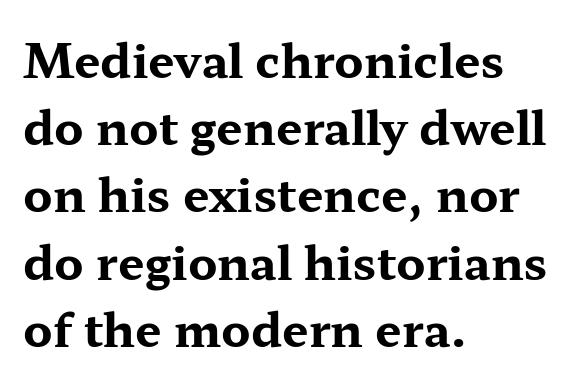
{"serif": "yes", "italic": "no", "bold": "yes", "weight": "bold", "width": "wide", "stroke_contrast": "medium", "x_height": "medium", "monospaced": "no", "underline": "no", "align": "left", "line_spacing": "normal", "line_spacing_ratio": 1.43, "letter_spacing": "normal", "letter_spacing_em": 0.0, "glyph_px": 47}
